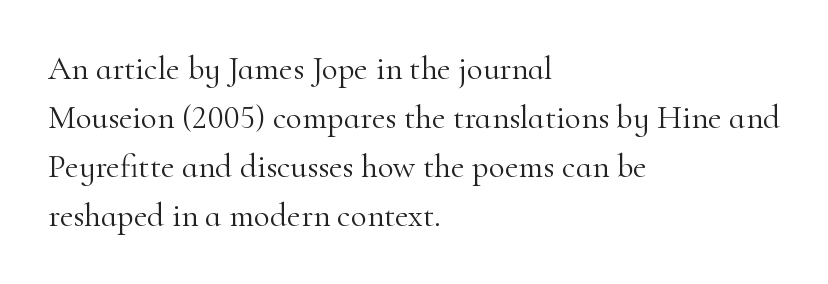
Q: Is the text bold? A: No.
Q: Is the text italic (slanted)? A: No, it is upright.
Q: Is the typeface a serif or a sans-serif typeface? A: Serif.
Q: Is the text underlined? A: No.
Q: How is the paragraph aligned? A: Left-aligned.
Q: Is the spacing between letters normal or unusually wide? A: Normal.
Q: Is the spacing between lines tight, normal or loose? A: Normal.
Q: Width (condensed, normal, or wide)? A: Normal.
Q: Stroke contrast? A: High.
Q: x-height? A: Small.
Q: Monospaced? A: No.
